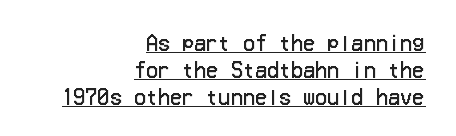
{"italic": "no", "bold": "no", "underline": "yes", "align": "right", "line_spacing": "normal", "line_spacing_ratio": 1.35, "letter_spacing": "normal", "letter_spacing_em": 0.0, "glyph_px": 20}
